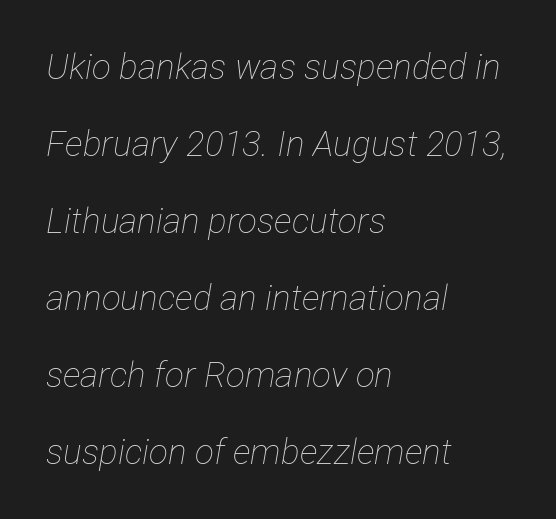
The image shows 35 px thin, condensed type, italic (leaning right); set left-aligned, loose line spacing (2.2x), normal letter spacing, not underlined; low stroke contrast and a medium x-height.
